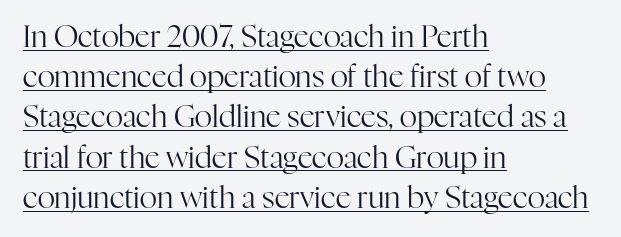
The image shows 30 px regular-weight serif type, upright; set left-aligned, normal line spacing (1.34x), normal letter spacing, underlined; high stroke contrast and a medium x-height.
